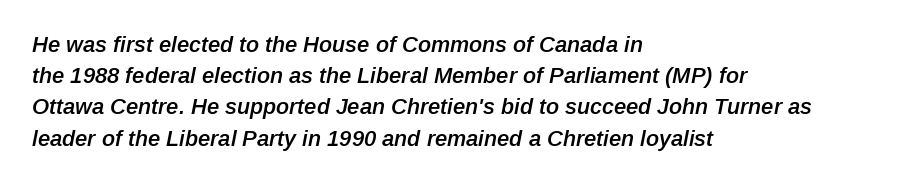
{"italic": "yes", "lean": "right", "slant_degrees": 12, "bold": "semi", "underline": "no", "align": "left", "line_spacing": "normal", "line_spacing_ratio": 1.42, "letter_spacing": "normal", "letter_spacing_em": 0.0, "glyph_px": 22}
